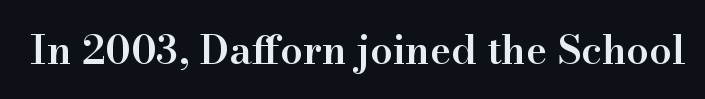
Q: Is the text bold? A: Semi-bold.
Q: Is the text italic (slanted)? A: No, it is upright.
Q: Is the typeface a serif or a sans-serif typeface? A: Serif.
Q: Is the text underlined? A: No.
Q: Is the spacing between letters normal or unusually wide? A: Normal.
Q: Width (condensed, normal, or wide)? A: Normal.
Q: Stroke contrast? A: High.
Q: x-height? A: Small.
Q: Monospaced? A: No.
